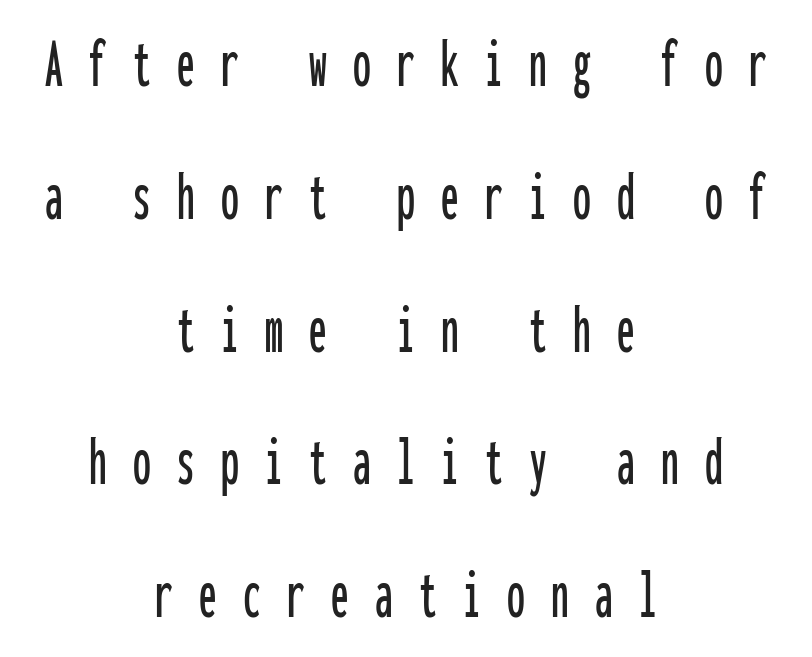
Q: Is the text italic (slanted)? A: No, it is upright.
Q: Is the typeface a serif or a sans-serif typeface? A: Sans-serif.
Q: Is the text underlined? A: No.
Q: How is the paragraph aligned? A: Centered.
Q: Is the spacing between letters normal or unusually wide? A: Unusually wide.
Q: Width (condensed, normal, or wide)? A: Condensed.
Q: Stroke contrast? A: Low.
Q: x-height? A: Medium.
Q: Monospaced? A: Yes.
